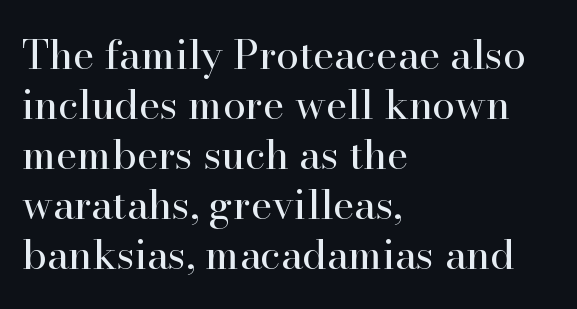
The image shows 41 px regular-weight serif type, upright; set left-aligned, line spacing 1.22x, normal letter spacing, not underlined; high stroke contrast and a small x-height.
